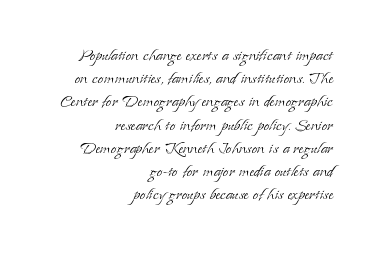
The image shows 20 px text type; set right-aligned, line spacing 1.16x, normal letter spacing, not underlined.
